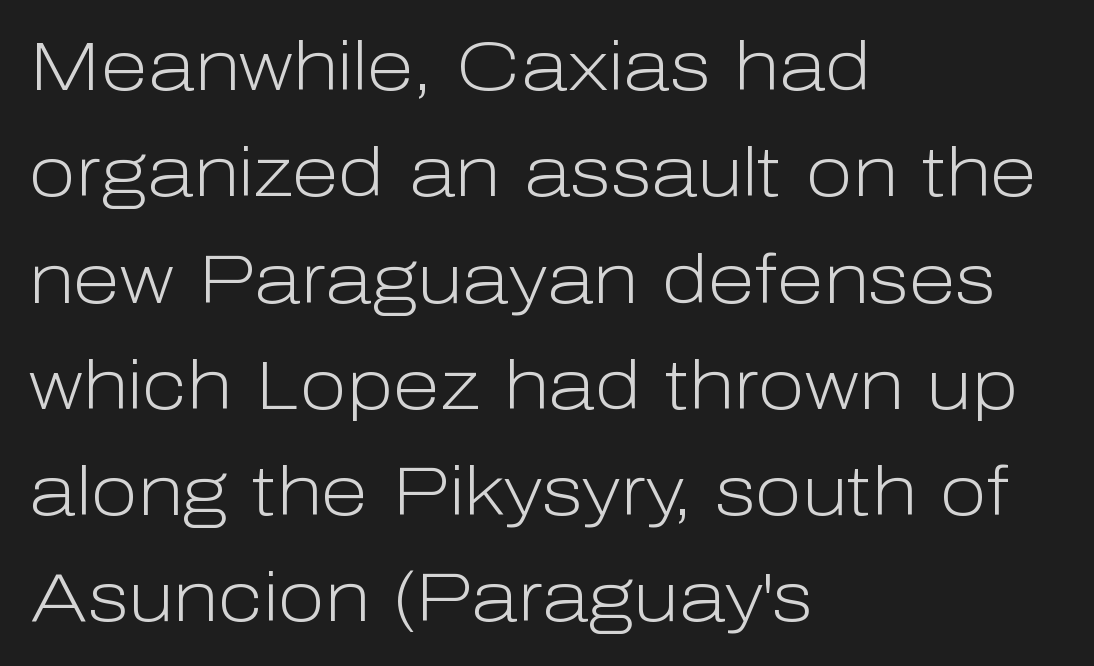
Q: Is the text bold? A: No.
Q: Is the text italic (slanted)? A: No, it is upright.
Q: Is the typeface a serif or a sans-serif typeface? A: Sans-serif.
Q: Is the text underlined? A: No.
Q: How is the paragraph aligned? A: Left-aligned.
Q: Is the spacing between letters normal or unusually wide? A: Normal.
Q: Is the spacing between lines tight, normal or loose? A: Normal.
Q: Width (condensed, normal, or wide)? A: Normal.
Q: Stroke contrast? A: Low.
Q: x-height? A: Medium.
Q: Monospaced? A: No.
